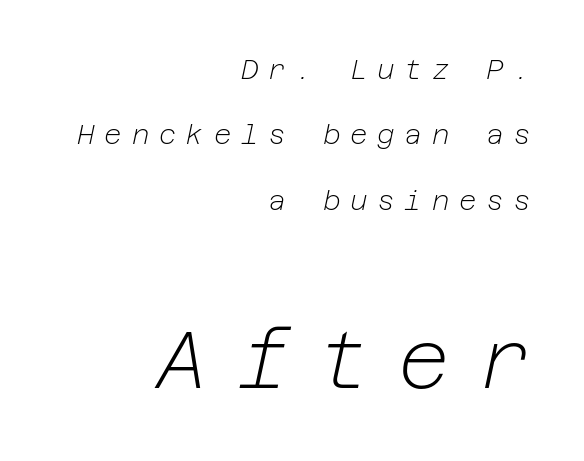
{"italic": "yes", "lean": "right", "slant_degrees": 12, "bold": "no", "weight": "light", "width": "normal", "stroke_contrast": "low", "x_height": "medium", "underline": "no", "align": "right", "line_spacing": "loose", "line_spacing_ratio": 2.42, "letter_spacing": "wide", "letter_spacing_em": 0.36, "larger_block": "second", "size_ratio": 2.96, "glyph_px": 80}
